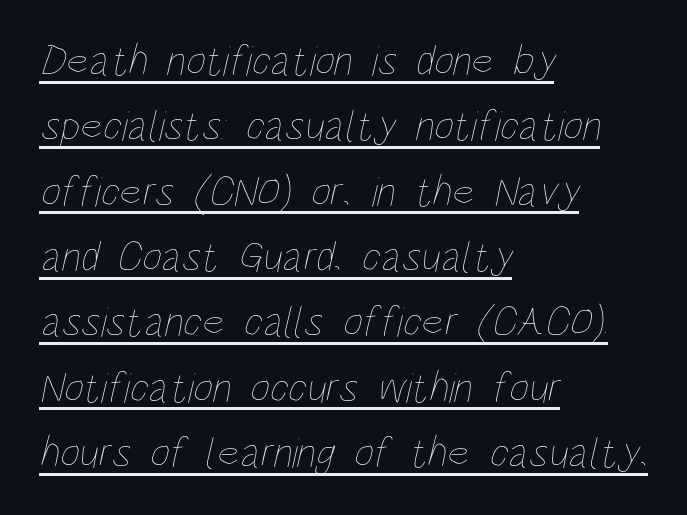
Q: Is the text bold? A: No.
Q: Is the text underlined? A: Yes.
Q: How is the paragraph aligned? A: Left-aligned.
Q: Is the spacing between letters normal or unusually wide? A: Normal.
Q: Is the spacing between lines tight, normal or loose? A: Normal.
Q: Width (condensed, normal, or wide)? A: Condensed.
Q: Stroke contrast? A: Low.
Q: x-height? A: Large.
Q: Monospaced? A: No.
